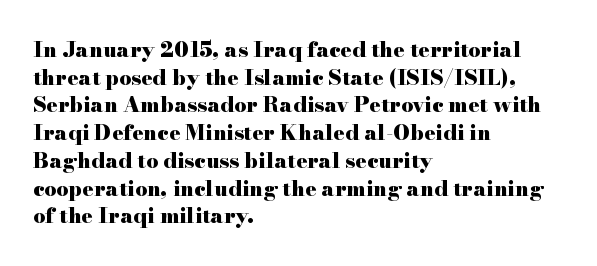
{"italic": "no", "bold": "yes", "underline": "no", "align": "left", "line_spacing": "normal", "line_spacing_ratio": 1.32, "letter_spacing": "normal", "letter_spacing_em": 0.0, "glyph_px": 21}
